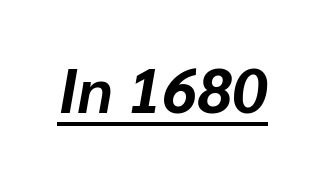
{"italic": "yes", "lean": "right", "slant_degrees": 10, "bold": "yes", "weight": "bold", "width": "normal", "stroke_contrast": "low", "x_height": "medium", "monospaced": "no", "underline": "yes", "letter_spacing": "normal", "letter_spacing_em": 0.0, "glyph_px": 62}
